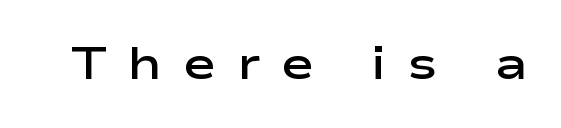
{"serif": "no", "italic": "no", "bold": "semi", "weight": "semibold", "width": "wide", "stroke_contrast": "low", "x_height": "medium", "monospaced": "no", "underline": "no", "letter_spacing": "wide", "letter_spacing_em": 0.46, "glyph_px": 45}
